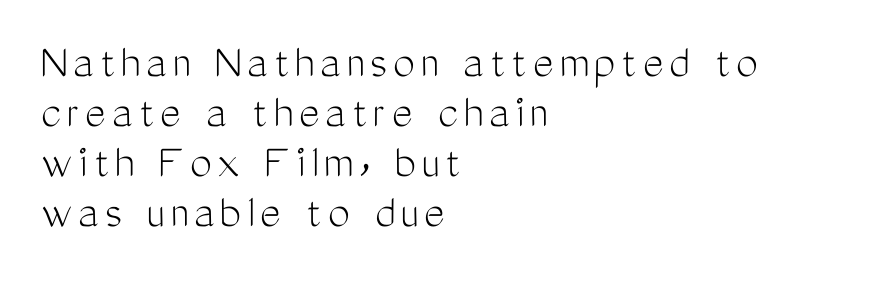
The image shows 49 px light, condensed sans-serif type, upright; set left-aligned, tight line spacing (1.02x), not underlined; medium stroke contrast and a medium x-height.
